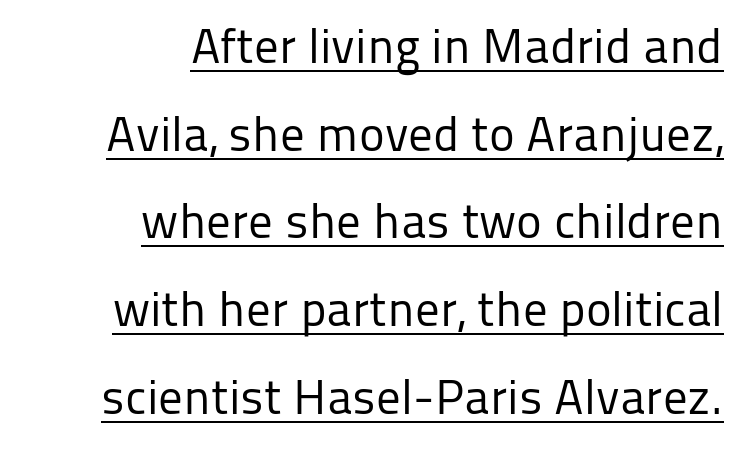
Heft: none added — not bold. The font's upright variant was chosen for this text. This sample is right-justified, so line beginnings fall wherever the words allow. The rendering uses the underline text-decoration. To sum up the face: it is a sans, with no serifs.
